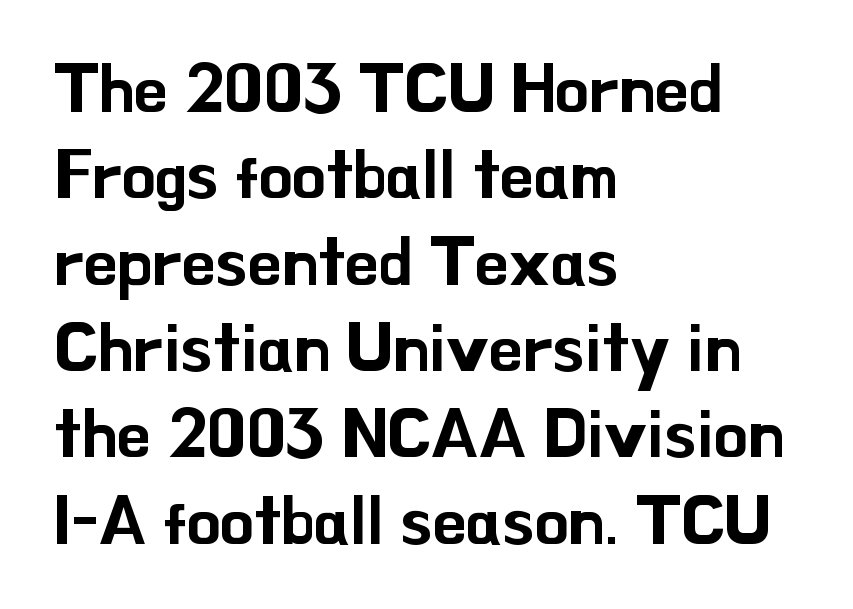
The image shows 68 px sans-serif type, upright; set left-aligned, normal line spacing (1.27x), normal letter spacing, not underlined; low stroke contrast and a small x-height.
